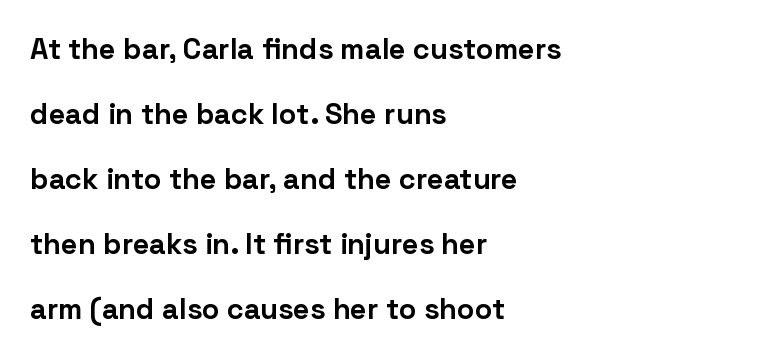
The image shows 29 px bold sans-serif type, upright; set left-aligned, loose line spacing (2.24x), normal letter spacing, not underlined; low stroke contrast and a medium x-height.
